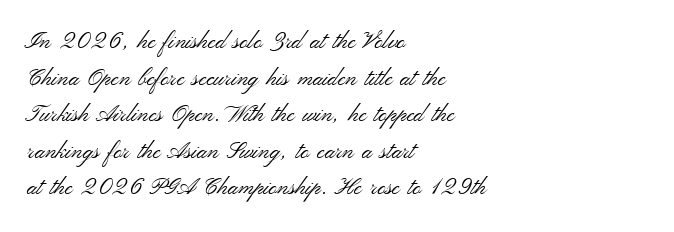
Q: Is the text bold? A: No.
Q: Is the text italic (slanted)? A: Yes.
Q: Is the text underlined? A: No.
Q: How is the paragraph aligned? A: Left-aligned.
Q: Is the spacing between letters normal or unusually wide? A: Normal.
Q: Is the spacing between lines tight, normal or loose? A: Normal.
